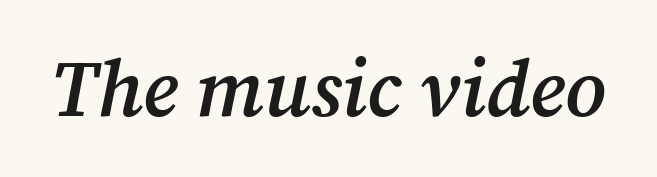
{"serif": "yes", "italic": "yes", "lean": "right", "slant_degrees": 12, "bold": "semi", "weight": "semibold", "width": "normal", "stroke_contrast": "medium", "x_height": "medium", "monospaced": "no", "underline": "no", "letter_spacing": "normal", "letter_spacing_em": 0.0, "glyph_px": 79}
